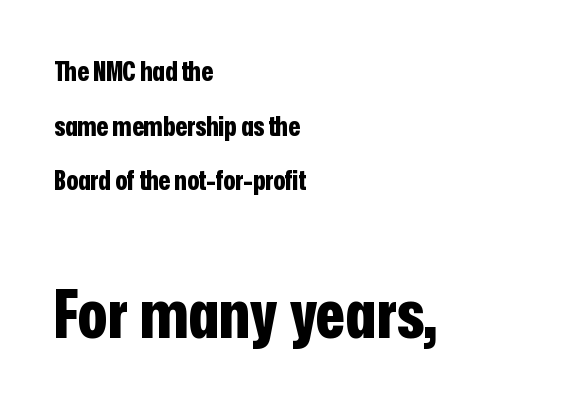
Q: Is the text bold? A: Yes.
Q: Is the text italic (slanted)? A: No, it is upright.
Q: Is the typeface a serif or a sans-serif typeface? A: Sans-serif.
Q: Is the text underlined? A: No.
Q: How is the paragraph aligned? A: Left-aligned.
Q: Is the spacing between letters normal or unusually wide? A: Normal.
Q: Is the spacing between lines tight, normal or loose? A: Loose.
Q: Which block of text is set in a larger size, the first (top) or the second (bottom)? A: The second (bottom) one.
Q: Width (condensed, normal, or wide)? A: Condensed.
Q: Stroke contrast? A: Low.
Q: x-height? A: Medium.
Q: Monospaced? A: No.
